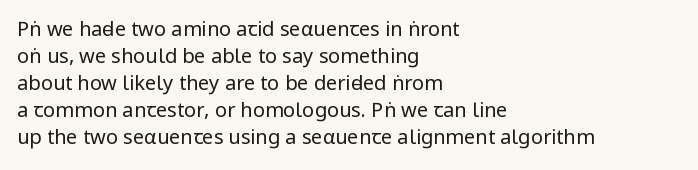
This sample uses an upright cut, with every glyph sitting square on the baseline. Reading down the column, the eye jumps a familiar distance to each next line. The horizontal fit of the characters is conventional and even. This is not heavy type; no bold has been used.
